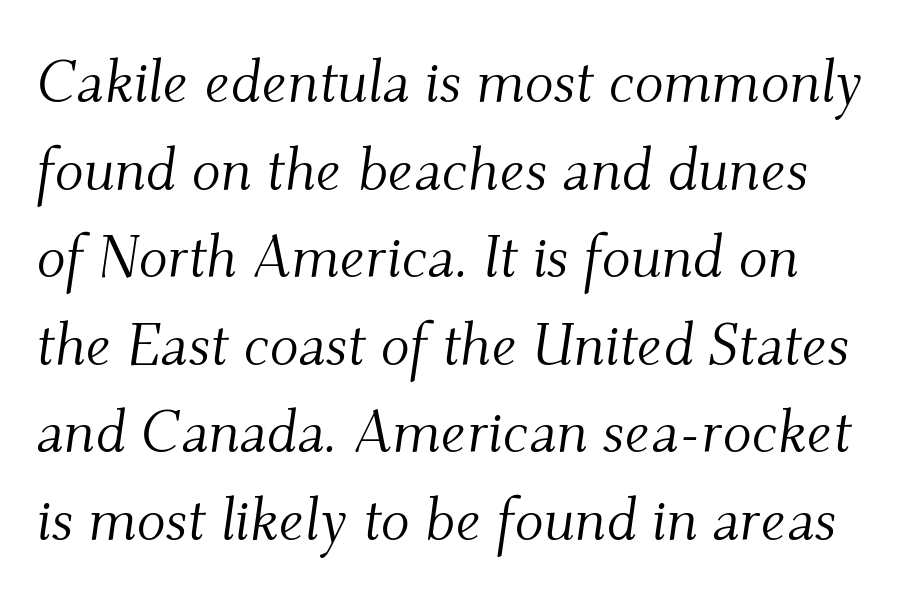
Q: Is the text bold? A: No.
Q: Is the text italic (slanted)? A: Yes, it leans right by about 9 degrees.
Q: Is the typeface a serif or a sans-serif typeface? A: Serif.
Q: Is the text underlined? A: No.
Q: Is the spacing between letters normal or unusually wide? A: Normal.
Q: Is the spacing between lines tight, normal or loose? A: Normal.
Q: Width (condensed, normal, or wide)? A: Normal.
Q: Stroke contrast? A: Medium.
Q: x-height? A: Small.
Q: Monospaced? A: No.
